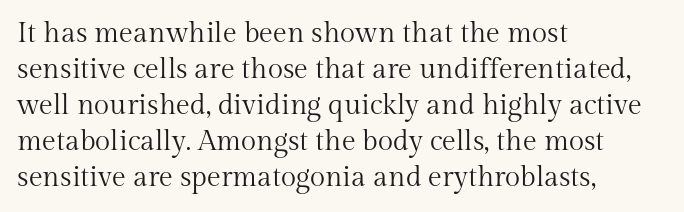
Q: Is the text bold? A: No.
Q: Is the text italic (slanted)? A: No, it is upright.
Q: Is the typeface a serif or a sans-serif typeface? A: Serif.
Q: Is the text underlined? A: No.
Q: How is the paragraph aligned? A: Left-aligned.
Q: Is the spacing between letters normal or unusually wide? A: Normal.
Q: Is the spacing between lines tight, normal or loose? A: Normal.
Q: Width (condensed, normal, or wide)? A: Normal.
Q: Stroke contrast? A: Medium.
Q: x-height? A: Medium.
Q: Monospaced? A: No.
